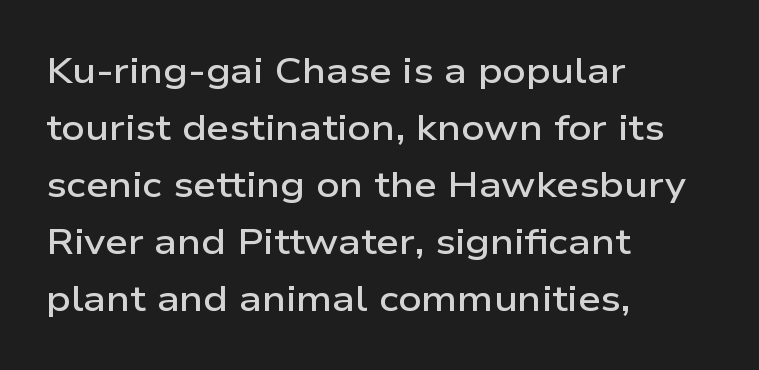
{"serif": "no", "italic": "no", "bold": "semi", "weight": "semibold", "width": "wide", "stroke_contrast": "low", "x_height": "medium", "monospaced": "no", "underline": "no", "align": "left", "line_spacing": "normal", "line_spacing_ratio": 1.58, "letter_spacing": "normal", "letter_spacing_em": 0.0, "glyph_px": 36}
